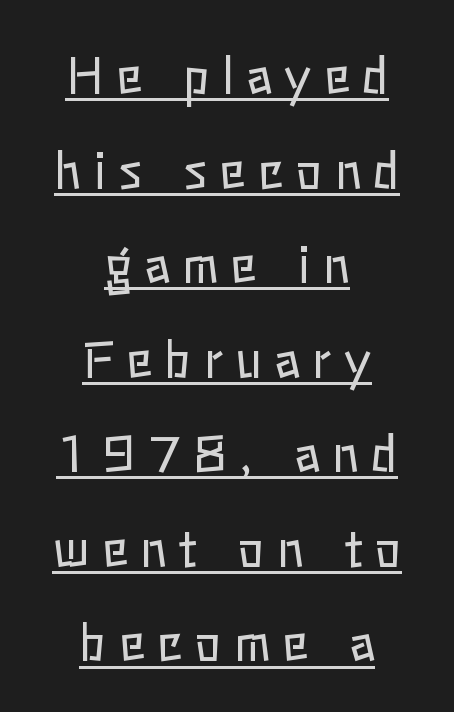
{"italic": "no", "bold": "no", "weight": "regular", "width": "normal", "stroke_contrast": "low", "x_height": "medium", "monospaced": "no", "underline": "yes", "align": "center", "line_spacing": "loose", "line_spacing_ratio": 1.93, "letter_spacing": "wide", "letter_spacing_em": 0.25, "glyph_px": 49}
